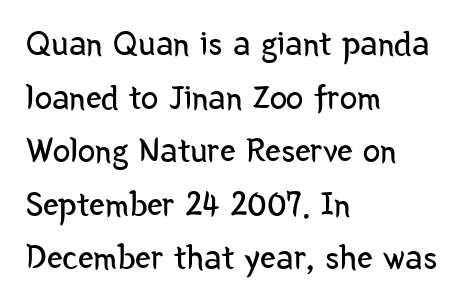
Q: Is the text bold? A: No.
Q: Is the text italic (slanted)? A: No, it is upright.
Q: Is the typeface a serif or a sans-serif typeface? A: Sans-serif.
Q: Is the text underlined? A: No.
Q: How is the paragraph aligned? A: Left-aligned.
Q: Is the spacing between letters normal or unusually wide? A: Normal.
Q: Is the spacing between lines tight, normal or loose? A: Normal.
Q: Width (condensed, normal, or wide)? A: Condensed.
Q: Stroke contrast? A: Low.
Q: x-height? A: Medium.
Q: Monospaced? A: No.
